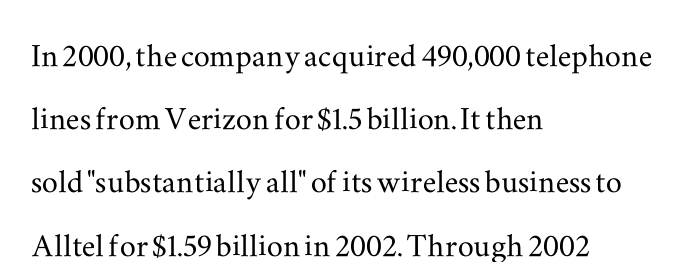
The image shows 40 px wide serif type, upright; set left-aligned, normal line spacing (1.58x), normal letter spacing, not underlined; medium stroke contrast and a small x-height.
